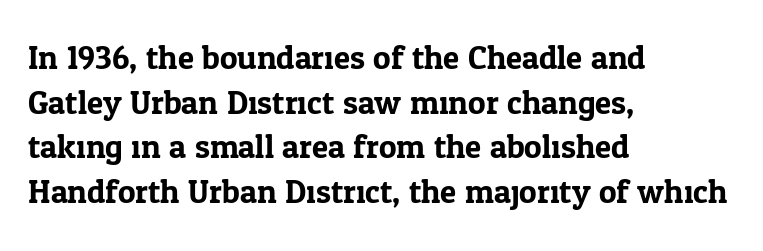
{"serif": "yes", "italic": "no", "width": "normal", "stroke_contrast": "low", "x_height": "medium", "monospaced": "no", "underline": "no", "align": "left", "line_spacing": "normal", "line_spacing_ratio": 1.35, "letter_spacing": "normal", "letter_spacing_em": 0.0, "glyph_px": 33}
